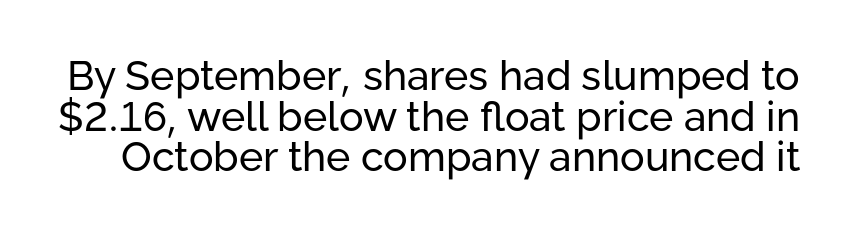
Q: Is the text bold? A: No.
Q: Is the text italic (slanted)? A: No, it is upright.
Q: Is the typeface a serif or a sans-serif typeface? A: Sans-serif.
Q: Is the text underlined? A: No.
Q: Is the spacing between letters normal or unusually wide? A: Normal.
Q: Is the spacing between lines tight, normal or loose? A: Tight.
Q: Width (condensed, normal, or wide)? A: Normal.
Q: Stroke contrast? A: Low.
Q: x-height? A: Medium.
Q: Monospaced? A: No.
